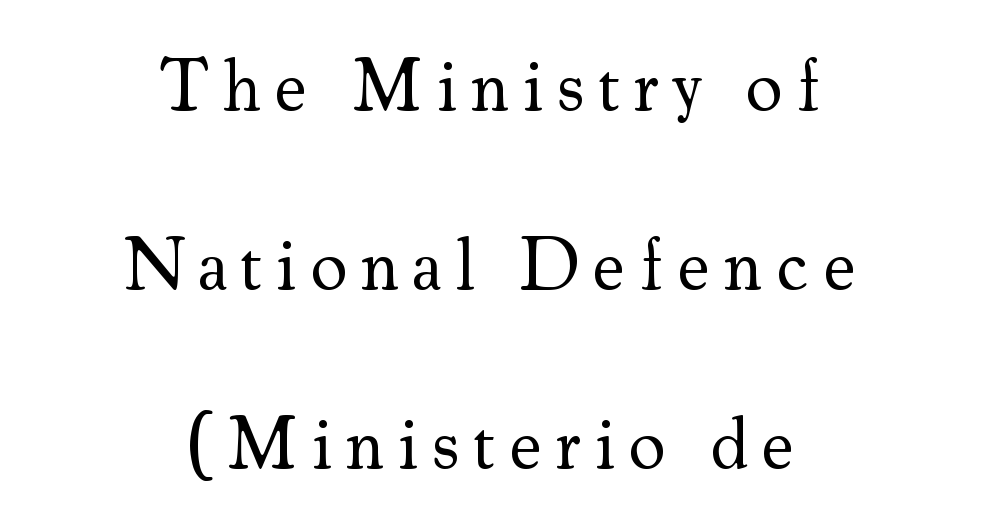
The image shows 74 px regular-weight serif type, upright; set centered, loose line spacing (2.42x), not underlined; medium stroke contrast and a small x-height.
